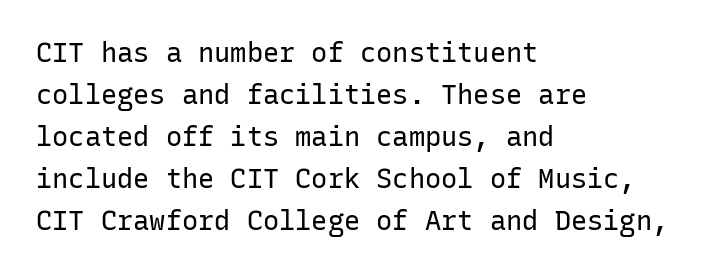
Each new line begins a customary step beneath the previous one. The passage shown is not underscored anywhere. Weight: not bold — regular or lighter. Nope, not italic — everything's standing straight. A classic flush-left, rag-right setting is used for this passage.
